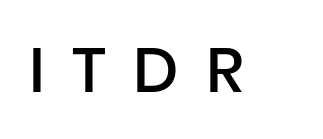
The image shows 63 px semibold sans-serif type, upright; set unusually wide letter spacing (+0.43 em), not underlined; low stroke contrast and a medium x-height.
